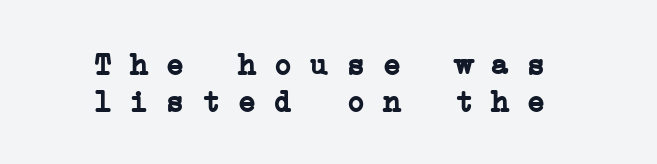
The image shows 30 px semibold, wide serif type, monospaced; set centered, normal line spacing (1.25x), normal letter spacing, not underlined; low stroke contrast and a medium x-height.
